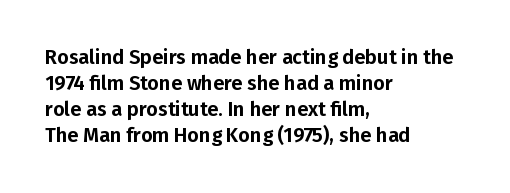
{"italic": "no", "underline": "no", "align": "left", "line_spacing": "normal", "line_spacing_ratio": 1.3, "letter_spacing": "normal", "letter_spacing_em": 0.0, "glyph_px": 20}
